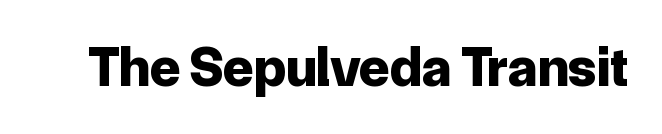
These lines carry a lot of weight — the face is fully bold. Plain, unruled lines of type. Spacing between characters is what you'd get straight out of the box. Style check: upright. These lines are rendered in a variable-pitch font. The typeface chosen for these lines omits serifs.
